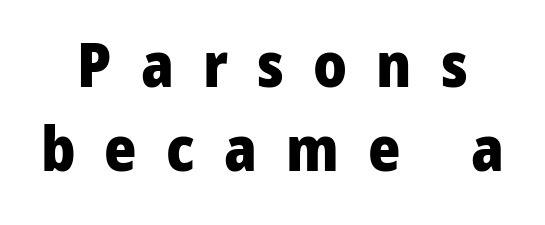
The image shows 62 px heavy sans-serif type, upright; set normal line spacing (1.36x), unusually wide letter spacing (+0.47 em), not underlined; low stroke contrast and a medium x-height.
